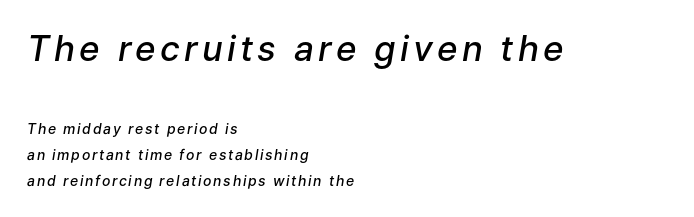
The image shows 35 px semibold type, italic (leaning right); set left-aligned, line spacing 1.85x, not underlined; the first (top) block is 2.5x larger; low stroke contrast and a medium x-height.
